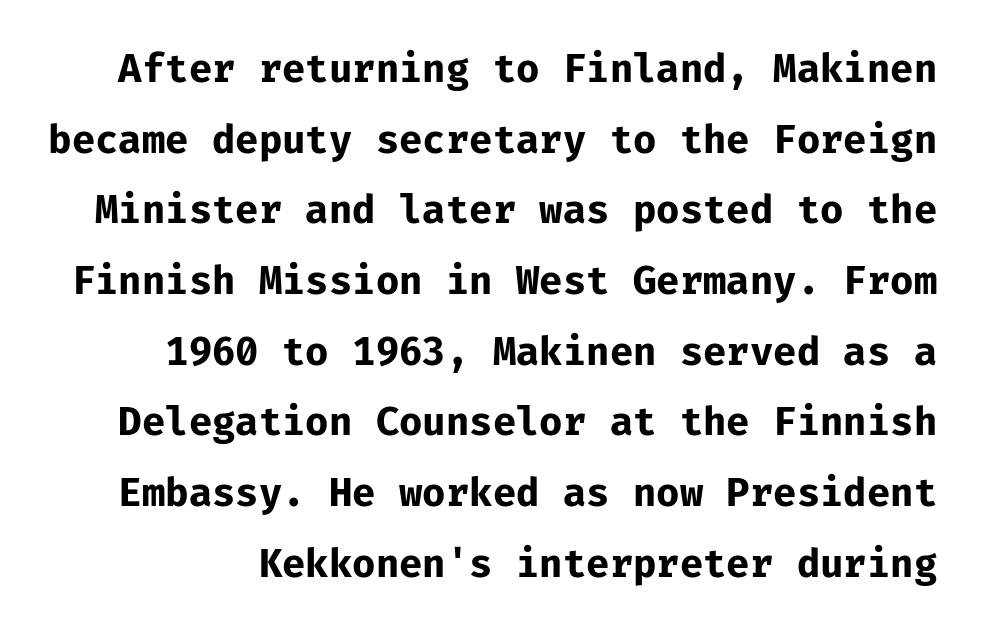
The image shows 38 px bold sans-serif type, upright, monospaced; set line spacing 1.86x, normal letter spacing, not underlined; low stroke contrast and a medium x-height.
